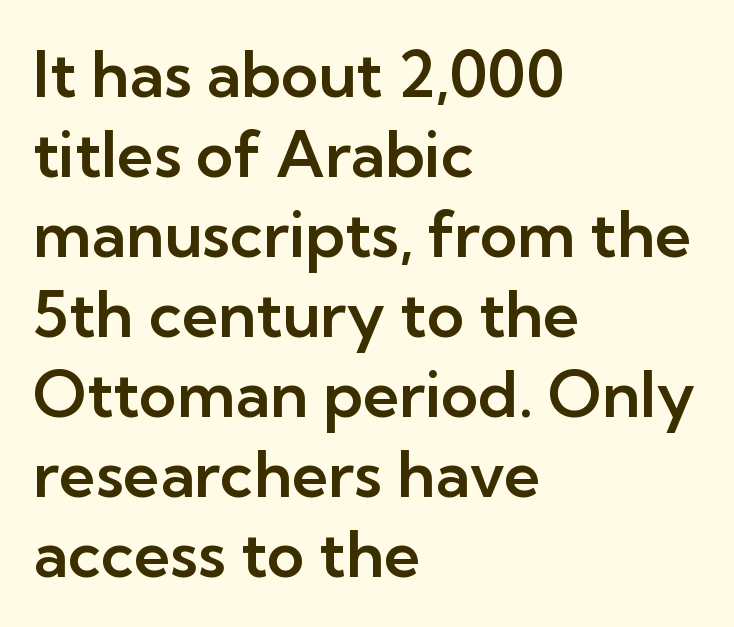
Q: Is the text italic (slanted)? A: No, it is upright.
Q: Is the typeface a serif or a sans-serif typeface? A: Sans-serif.
Q: Is the text underlined? A: No.
Q: How is the paragraph aligned? A: Left-aligned.
Q: Is the spacing between letters normal or unusually wide? A: Normal.
Q: Is the spacing between lines tight, normal or loose? A: Normal.
Q: Width (condensed, normal, or wide)? A: Normal.
Q: Stroke contrast? A: Low.
Q: x-height? A: Medium.
Q: Monospaced? A: No.
